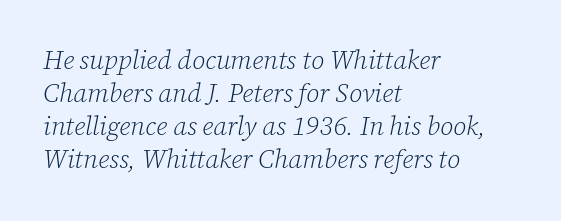
Q: Is the text bold? A: No.
Q: Is the text italic (slanted)? A: Yes, it leans right by about 12 degrees.
Q: Is the text underlined? A: No.
Q: How is the paragraph aligned? A: Left-aligned.
Q: Is the spacing between letters normal or unusually wide? A: Normal.
Q: Is the spacing between lines tight, normal or loose? A: Normal.
